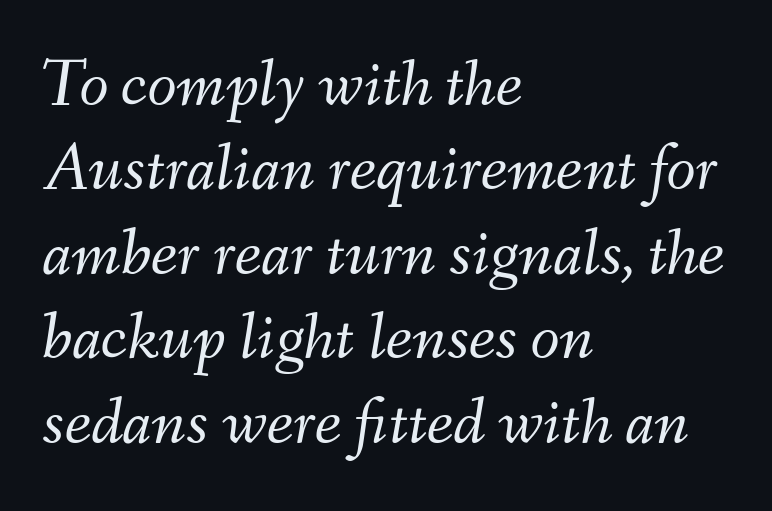
{"italic": "yes", "lean": "right", "slant_degrees": 9, "bold": "no", "weight": "light", "width": "normal", "stroke_contrast": "medium", "x_height": "small", "monospaced": "no", "underline": "no", "align": "left", "line_spacing": "normal", "line_spacing_ratio": 1.26, "letter_spacing": "normal", "letter_spacing_em": 0.0, "glyph_px": 67}
